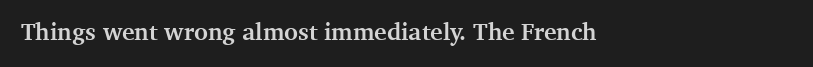
Is there any slant? The stems are plumb. Honestly, the letter spacing is just normal — you wouldn't notice it. The paragraph shown leans on its left margin. These words are printed bold, with thick strokes throughout. The space directly below the letters is spotless.
